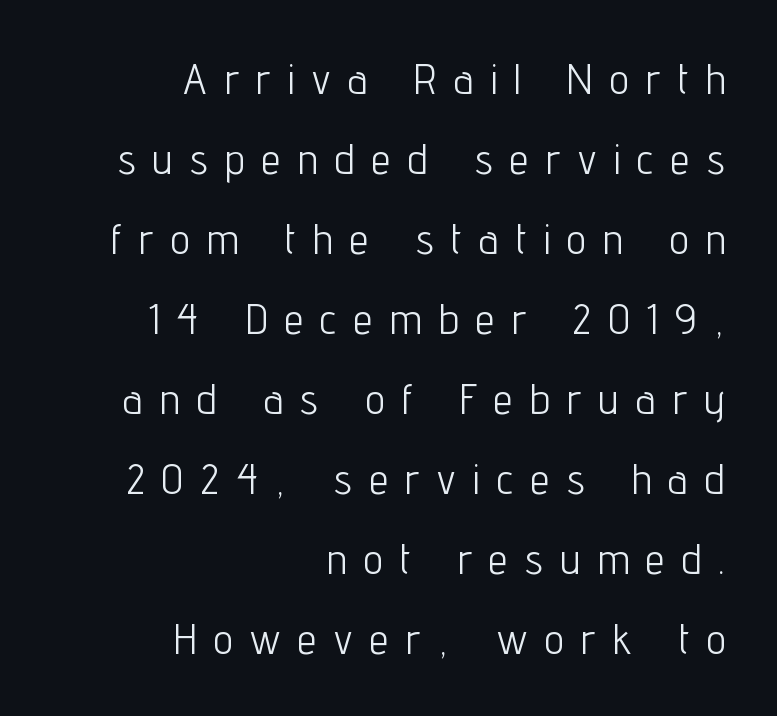
{"serif": "no", "italic": "no", "bold": "no", "weight": "light", "width": "condensed", "stroke_contrast": "low", "x_height": "medium", "monospaced": "no", "underline": "no", "align": "right", "line_spacing_ratio": 1.86, "letter_spacing": "wide", "letter_spacing_em": 0.41, "glyph_px": 43}
